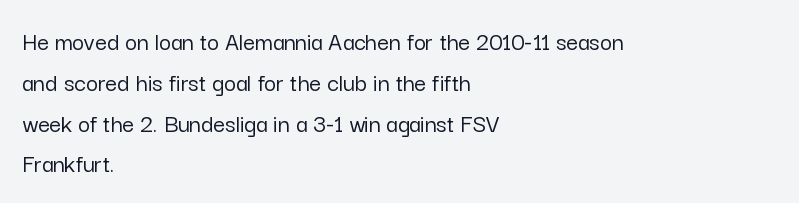
Q: Is the text italic (slanted)? A: No, it is upright.
Q: Is the text underlined? A: No.
Q: How is the paragraph aligned? A: Left-aligned.
Q: Is the spacing between letters normal or unusually wide? A: Normal.
Q: Is the spacing between lines tight, normal or loose? A: Normal.
